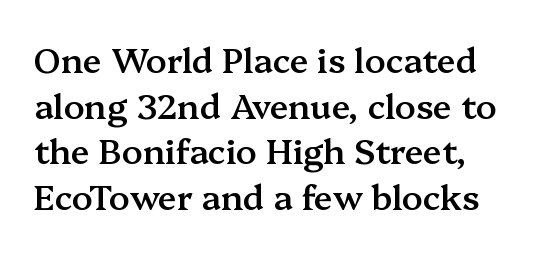
Descenders are the only things crossing below the line. In terms of posture, this sample is upright. The typesetting leans somewhat heavy: a semibold. There is no visible air inserted between adjacent glyphs.
